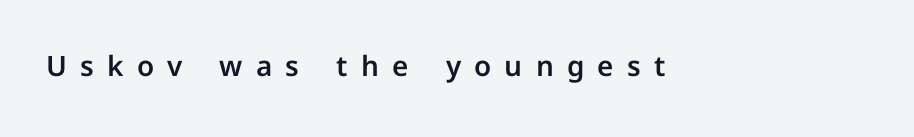
The image shows 28 px sans-serif type, upright; set unusually wide letter spacing (+0.47 em), not underlined; low stroke contrast and a medium x-height.
